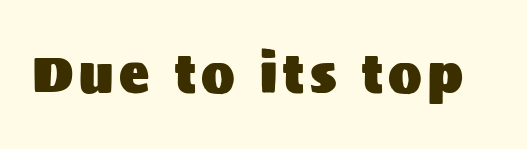
The image shows 50 px sans-serif type, upright; set not underlined; medium stroke contrast and a large x-height.
